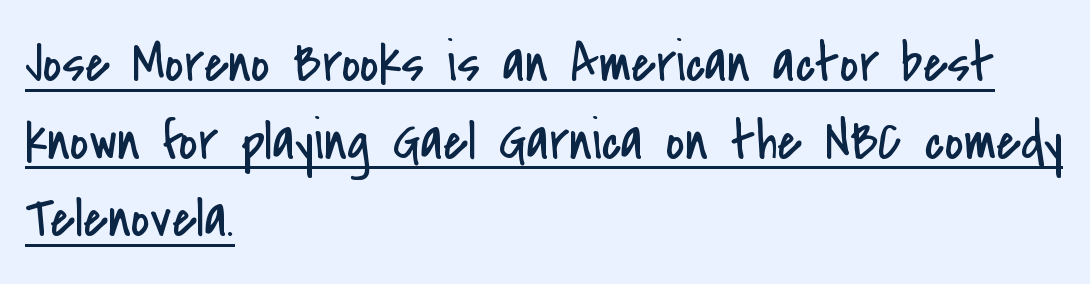
{"serif": "no", "italic": "no", "bold": "no", "weight": "regular", "width": "condensed", "stroke_contrast": "low", "x_height": "small", "monospaced": "no", "underline": "yes", "align": "left", "line_spacing": "normal", "line_spacing_ratio": 1.36, "letter_spacing": "normal", "letter_spacing_em": 0.0, "glyph_px": 57}
